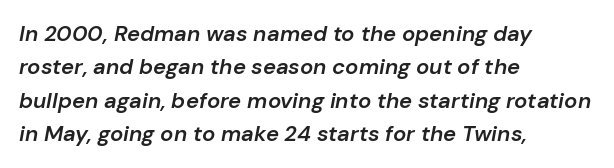
Line spacing here is normal. Italic? Definitely — the glyphs are oblique. Glyph-to-glyph distance matches everyday printed text. The sample has been set in demibold, a notch under bold.
